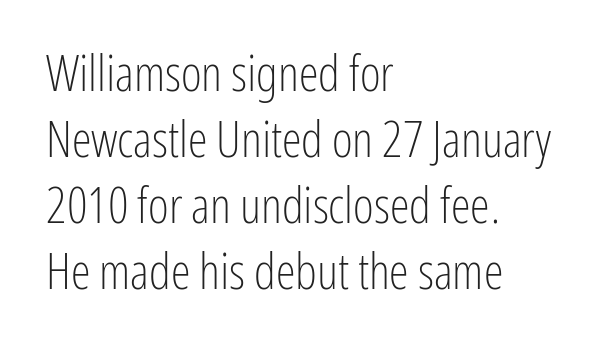
Q: Is the text bold? A: No.
Q: Is the text italic (slanted)? A: No, it is upright.
Q: Is the typeface a serif or a sans-serif typeface? A: Sans-serif.
Q: Is the text underlined? A: No.
Q: How is the paragraph aligned? A: Left-aligned.
Q: Is the spacing between letters normal or unusually wide? A: Normal.
Q: Is the spacing between lines tight, normal or loose? A: Normal.
Q: Width (condensed, normal, or wide)? A: Condensed.
Q: Stroke contrast? A: Low.
Q: x-height? A: Medium.
Q: Monospaced? A: No.
